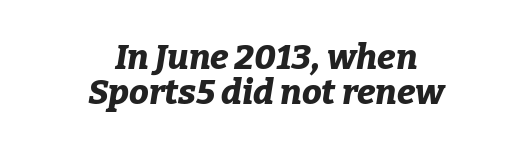
Q: Is the text bold? A: Yes.
Q: Is the text italic (slanted)? A: Yes, it leans right by about 9 degrees.
Q: Is the text underlined? A: No.
Q: How is the paragraph aligned? A: Centered.
Q: Is the spacing between letters normal or unusually wide? A: Normal.
Q: Is the spacing between lines tight, normal or loose? A: Tight.
Q: Width (condensed, normal, or wide)? A: Normal.
Q: Stroke contrast? A: Low.
Q: x-height? A: Medium.
Q: Monospaced? A: No.
